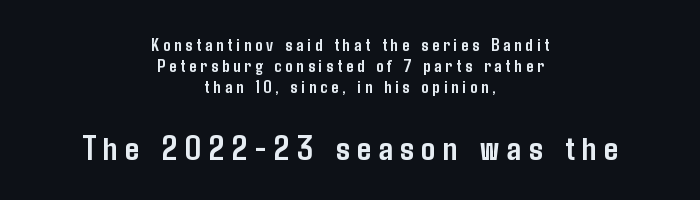
The image shows 35 px semibold, condensed sans-serif type, upright; set centered, line spacing 1.18x, unusually wide letter spacing (+0.22 em), not underlined; the second (bottom) block is 1.94x larger; low stroke contrast and a medium x-height.
